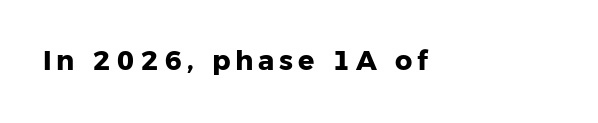
Q: Is the text bold? A: Yes.
Q: Is the text italic (slanted)? A: No, it is upright.
Q: Is the text underlined? A: No.
